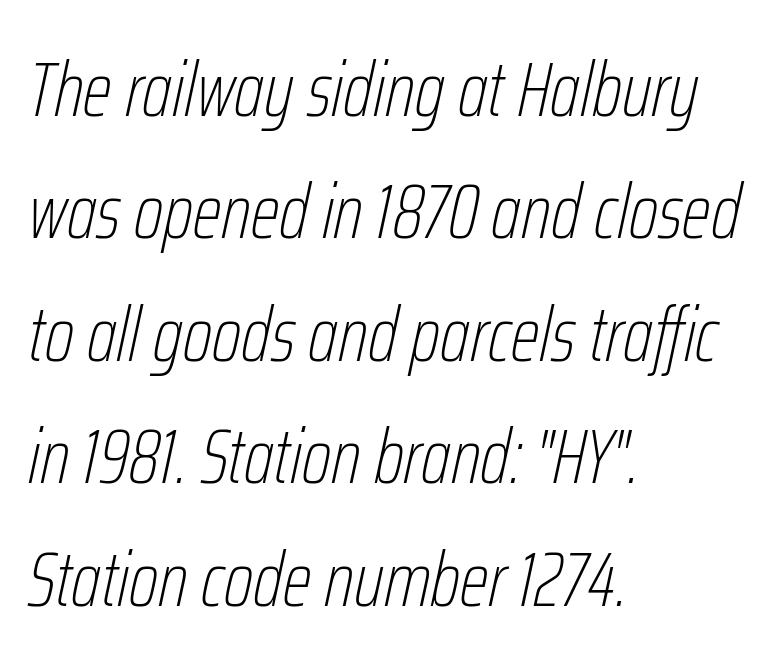
Standard letterfit; no display-style spreading of the glyphs. The block of text has a typical density, with ordinary space between rows. The zone under the glyphs is completely vacant. Style check: oblique. The compositor pushed each line to the left boundary.
